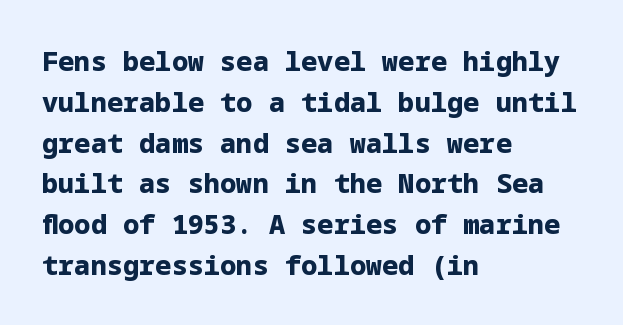
This is the regular roman posture of the typeface. Regarding leading, the lines here are spaced in the standard way. Heft: maximum for text — a bold. The specimen omits any rule beneath the text block's lines.
